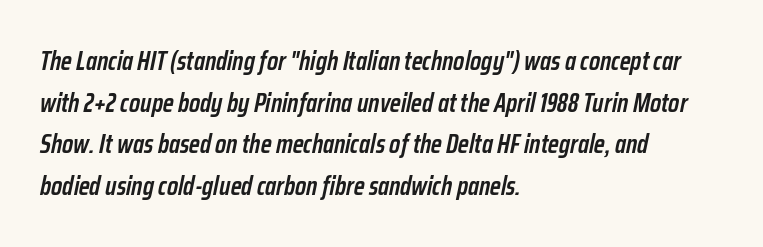
Q: Is the text bold? A: Semi-bold.
Q: Is the text italic (slanted)? A: Yes, it leans right by about 12 degrees.
Q: Is the text underlined? A: No.
Q: How is the paragraph aligned? A: Left-aligned.
Q: Is the spacing between letters normal or unusually wide? A: Normal.
Q: Is the spacing between lines tight, normal or loose? A: Normal.
